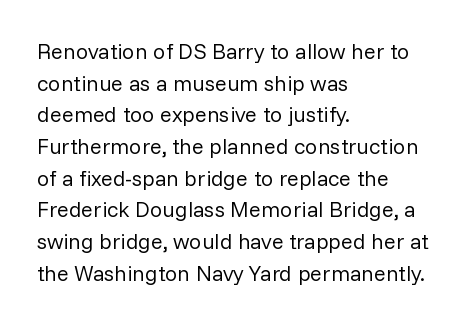
The image shows 22 px text type, upright; set left-aligned, normal line spacing (1.44x), normal letter spacing, not underlined.
